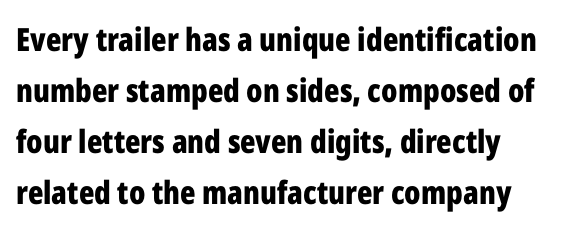
{"serif": "no", "italic": "no", "bold": "yes", "weight": "bold", "width": "condensed", "stroke_contrast": "low", "x_height": "medium", "monospaced": "no", "underline": "no", "line_spacing": "normal", "line_spacing_ratio": 1.59, "letter_spacing": "normal", "letter_spacing_em": 0.0, "glyph_px": 32}
